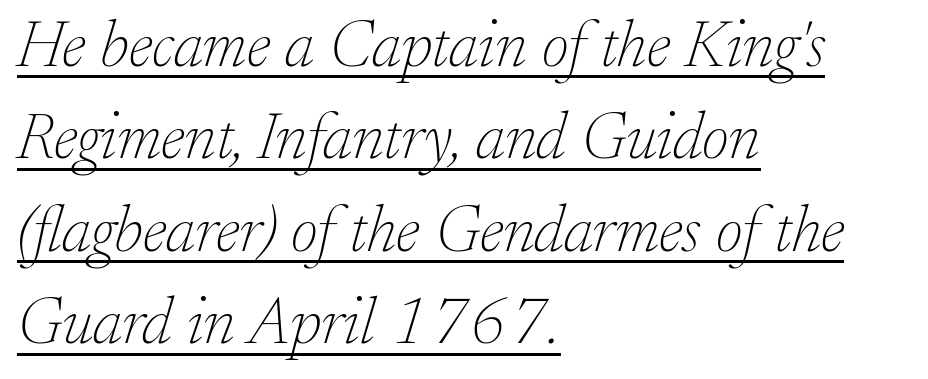
Stroke mass is kept to a normal reading level or below. The setting favours the left margin, as ordinary paragraphs usually do. Does the leading feel generous? No, just average. The rendered words wear a rule along their underside. Does the lettering tilt? It does — this is italic.
